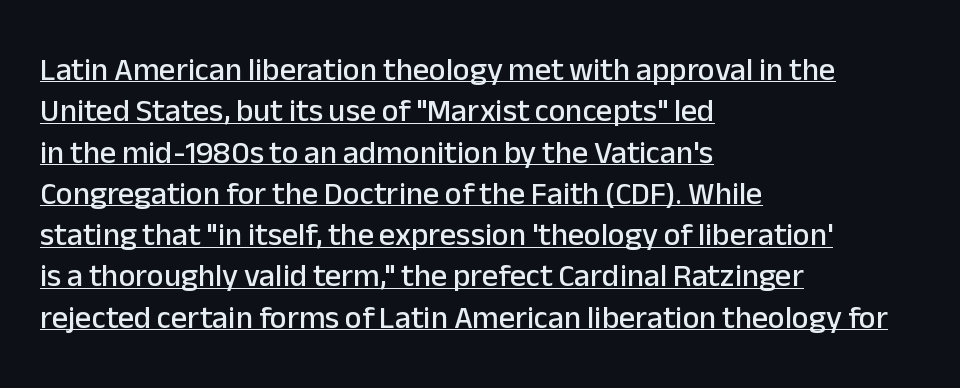
Q: Is the text italic (slanted)? A: No, it is upright.
Q: Is the typeface a serif or a sans-serif typeface? A: Sans-serif.
Q: Is the text underlined? A: Yes.
Q: How is the paragraph aligned? A: Left-aligned.
Q: Is the spacing between letters normal or unusually wide? A: Normal.
Q: Is the spacing between lines tight, normal or loose? A: Normal.
Q: Width (condensed, normal, or wide)? A: Normal.
Q: Stroke contrast? A: Low.
Q: x-height? A: Medium.
Q: Monospaced? A: No.
